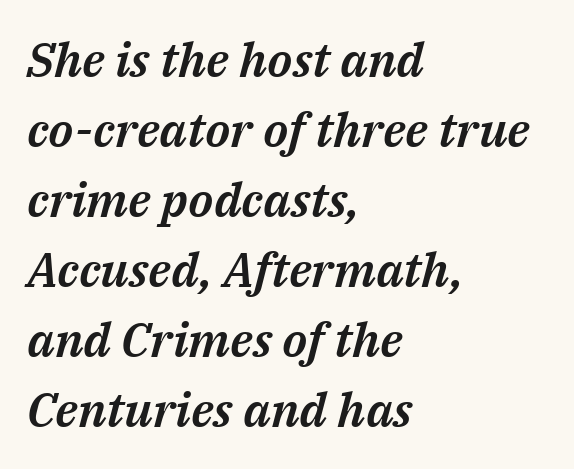
The image shows 48 px text type, italic (leaning right); set left-aligned, normal line spacing (1.46x), normal letter spacing, not underlined; medium stroke contrast and a medium x-height.
